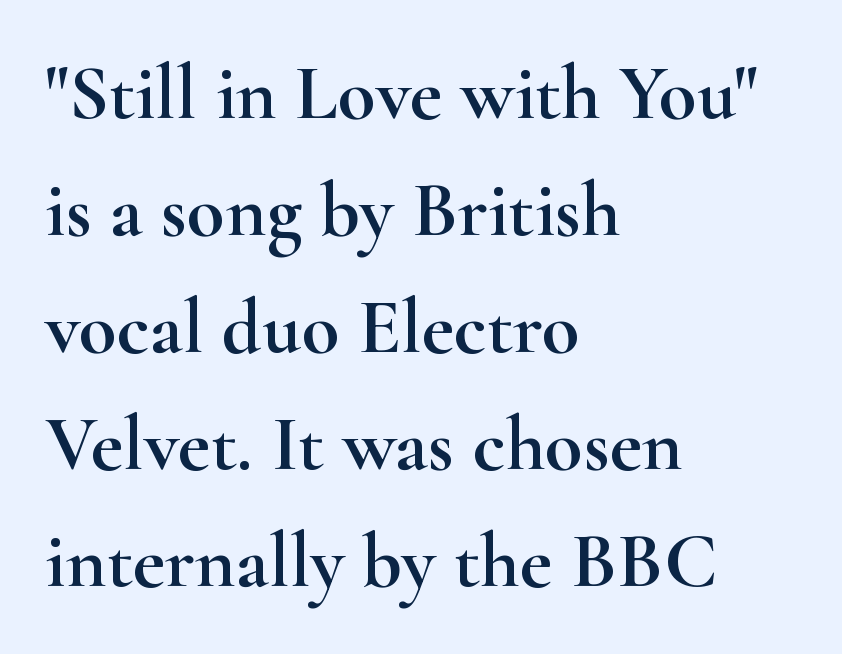
The image shows 78 px wide serif type, upright; set left-aligned, normal line spacing (1.5x), normal letter spacing, not underlined; high stroke contrast and a small x-height.
